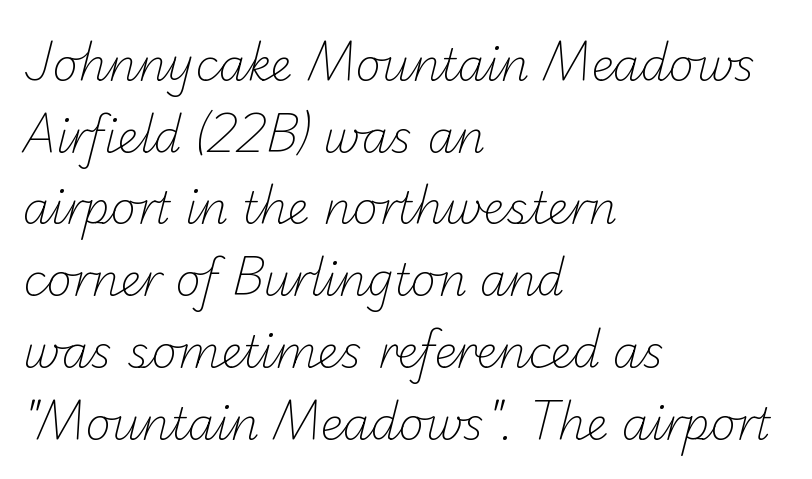
{"serif": "no", "bold": "no", "weight": "light", "width": "normal", "stroke_contrast": "low", "x_height": "small", "monospaced": "no", "underline": "no", "align": "left", "line_spacing": "normal", "line_spacing_ratio": 1.63, "letter_spacing": "normal", "letter_spacing_em": 0.0, "glyph_px": 44}
